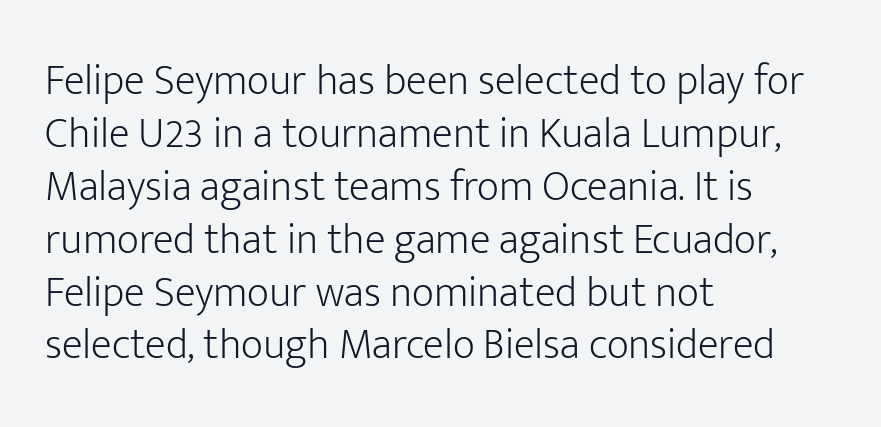
Spacing between characters is what you'd get straight out of the box. The face used here is proportionally spaced, like ordinary book or web type. This is roman type, the default non-slanted kind. A light-to-regular cut is what we see here. This is sans-serif lettering, the kind often seen on screens and signage. Leftover space on each line is placed entirely after the last word.
